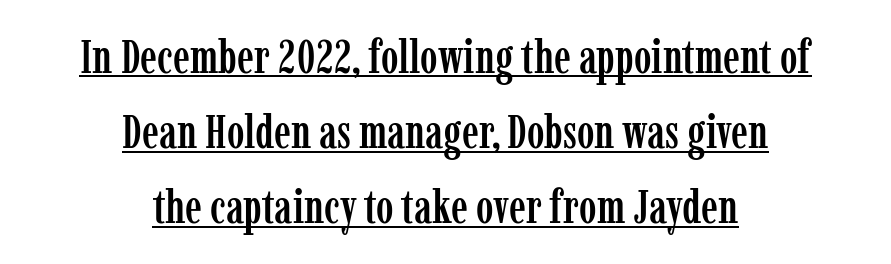
The image shows 47 px condensed serif type, upright; set centered, normal line spacing (1.6x), normal letter spacing, underlined; low stroke contrast and a medium x-height.
